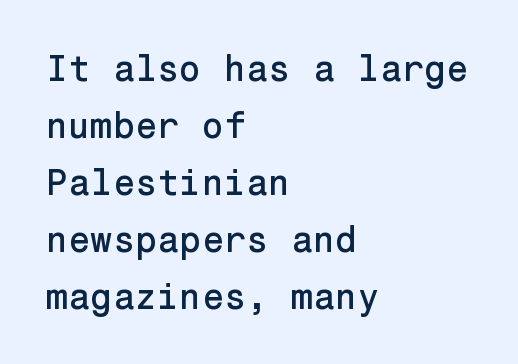
The image shows 36 px sans-serif type, upright; set left-aligned, normal line spacing (1.58x), normal letter spacing, not underlined; low stroke contrast and a medium x-height.
